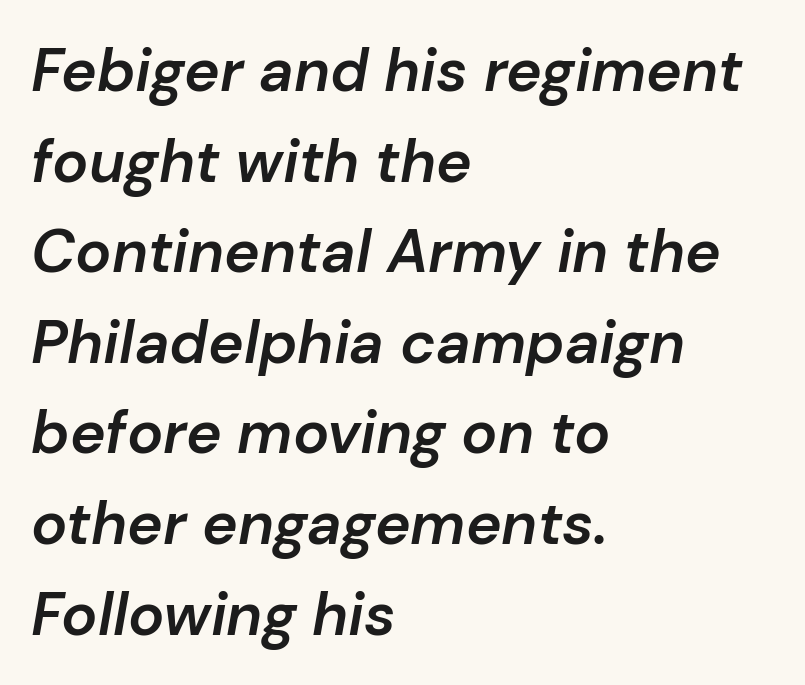
{"italic": "yes", "lean": "right", "slant_degrees": 10, "bold": "semi", "weight": "semibold", "width": "normal", "stroke_contrast": "low", "x_height": "medium", "monospaced": "no", "underline": "no", "align": "left", "line_spacing": "normal", "line_spacing_ratio": 1.51, "letter_spacing": "normal", "letter_spacing_em": 0.0, "glyph_px": 60}
